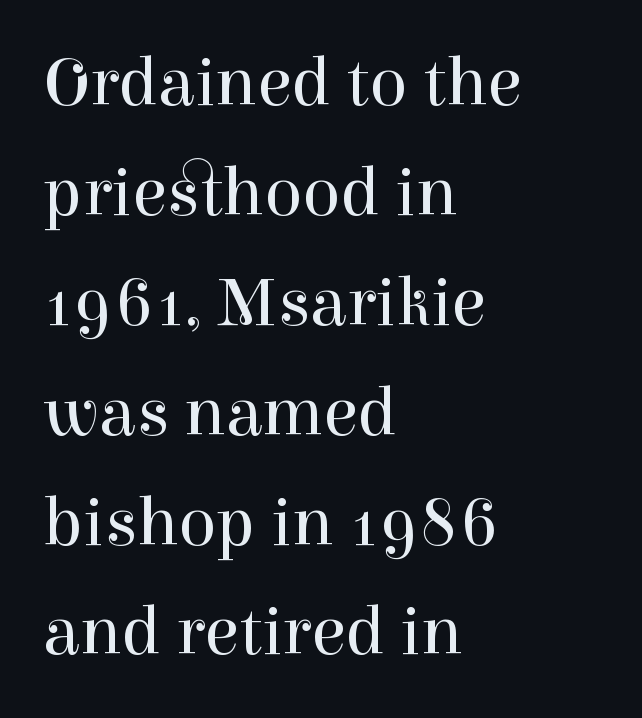
The image shows 70 px regular-weight serif type, upright; set left-aligned, normal line spacing (1.57x), normal letter spacing, not underlined; high stroke contrast and a medium x-height.
